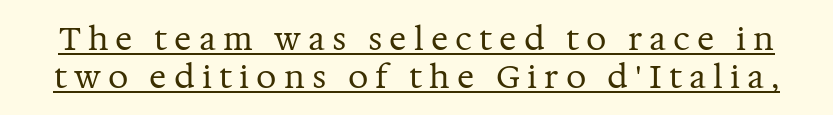
Q: Is the text bold? A: No.
Q: Is the text italic (slanted)? A: No, it is upright.
Q: Is the typeface a serif or a sans-serif typeface? A: Serif.
Q: Is the text underlined? A: Yes.
Q: Is the spacing between letters normal or unusually wide? A: Unusually wide.
Q: Width (condensed, normal, or wide)? A: Normal.
Q: Stroke contrast? A: Medium.
Q: x-height? A: Medium.
Q: Monospaced? A: No.
